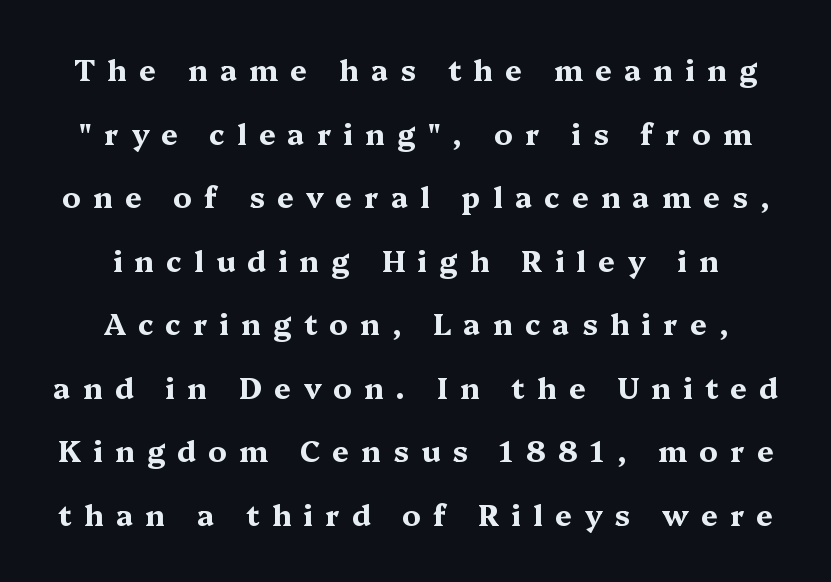
Q: Is the text bold? A: Yes.
Q: Is the text italic (slanted)? A: No, it is upright.
Q: Is the typeface a serif or a sans-serif typeface? A: Serif.
Q: Is the text underlined? A: No.
Q: Is the spacing between letters normal or unusually wide? A: Unusually wide.
Q: Is the spacing between lines tight, normal or loose? A: Loose.
Q: Width (condensed, normal, or wide)? A: Wide.
Q: Stroke contrast? A: Medium.
Q: x-height? A: Medium.
Q: Monospaced? A: No.
